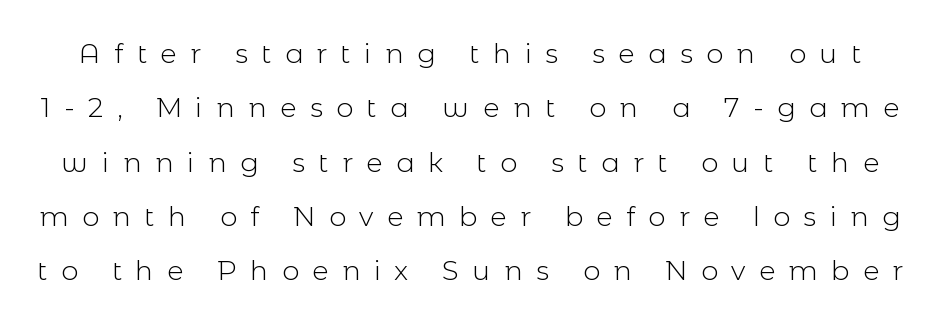
Any mark beneath the type? The region is blank. Posture: straight, roman, zero tilt. The vertical gap from one line to the next is large. Letters have the restrained weight of plain body copy at most. The type is letterspaced generously, with wide tracking.
